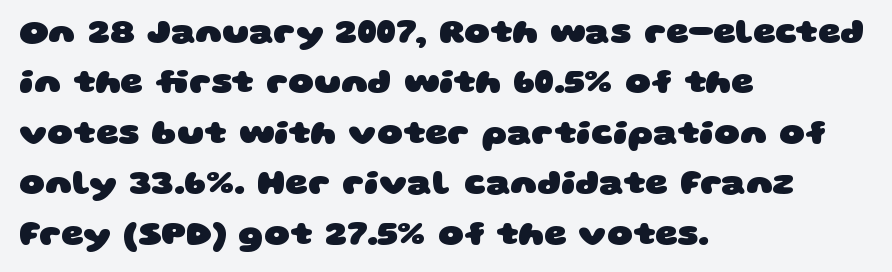
The image shows 35 px heavy, wide sans-serif type; set left-aligned, normal line spacing (1.44x), normal letter spacing, not underlined; low stroke contrast and a large x-height.
